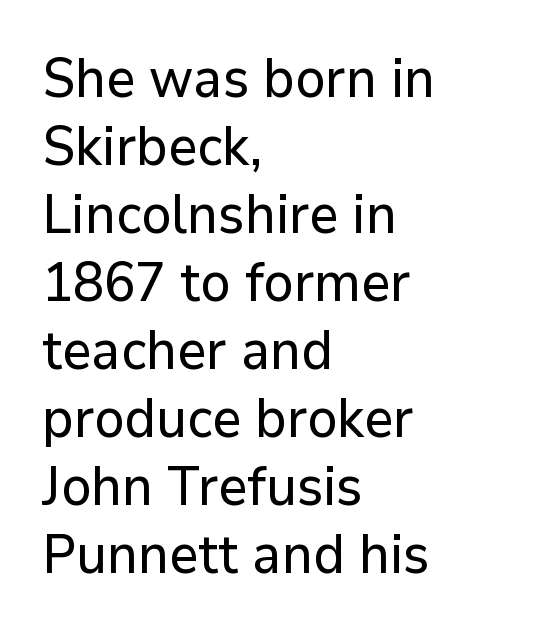
{"serif": "no", "italic": "no", "width": "normal", "stroke_contrast": "low", "x_height": "medium", "monospaced": "no", "underline": "no", "align": "left", "line_spacing": "normal", "line_spacing_ratio": 1.26, "letter_spacing": "normal", "letter_spacing_em": 0.0, "glyph_px": 54}
